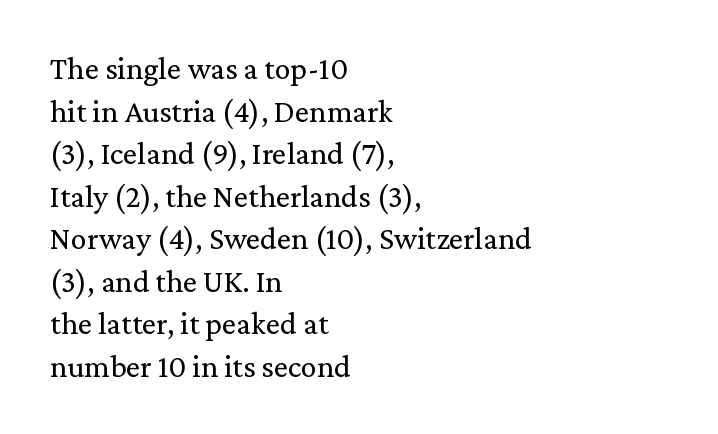
The image shows 32 px regular-weight serif type, upright; set left-aligned, normal line spacing (1.33x), normal letter spacing, not underlined; medium stroke contrast and a medium x-height.
